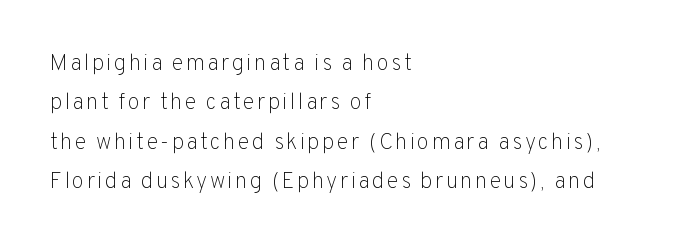
Q: Is the text bold? A: No.
Q: Is the text italic (slanted)? A: No, it is upright.
Q: Is the text underlined? A: No.
Q: How is the paragraph aligned? A: Left-aligned.
